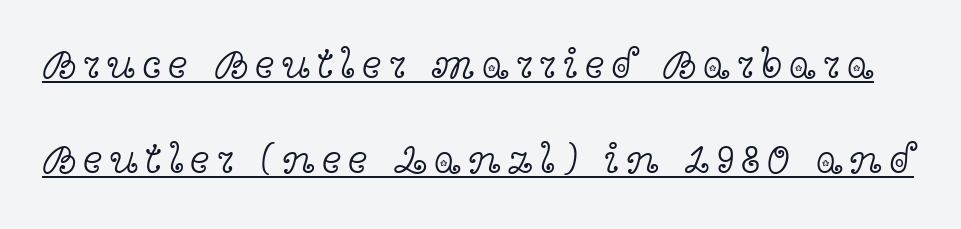
Q: Is the text bold? A: No.
Q: Is the text italic (slanted)? A: No, it is upright.
Q: Is the typeface a serif or a sans-serif typeface? A: Serif.
Q: Is the text underlined? A: Yes.
Q: Is the spacing between lines tight, normal or loose? A: Loose.
Q: Width (condensed, normal, or wide)? A: Wide.
Q: x-height? A: Medium.
Q: Monospaced? A: No.
